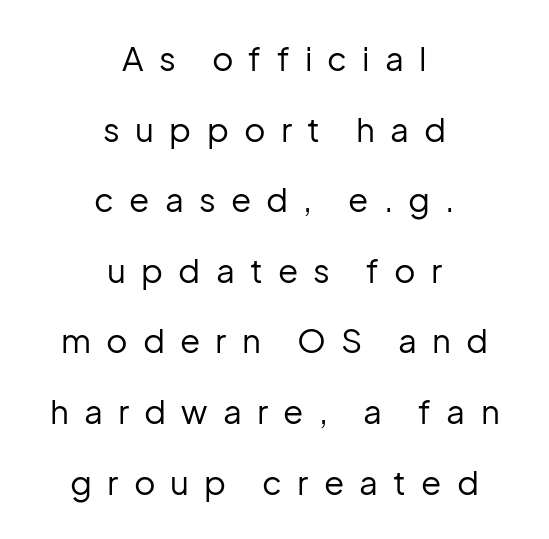
{"serif": "no", "italic": "no", "bold": "no", "weight": "regular", "width": "normal", "stroke_contrast": "low", "x_height": "medium", "monospaced": "no", "underline": "no", "align": "center", "line_spacing": "loose", "line_spacing_ratio": 2.14, "letter_spacing": "wide", "letter_spacing_em": 0.46, "glyph_px": 33}
